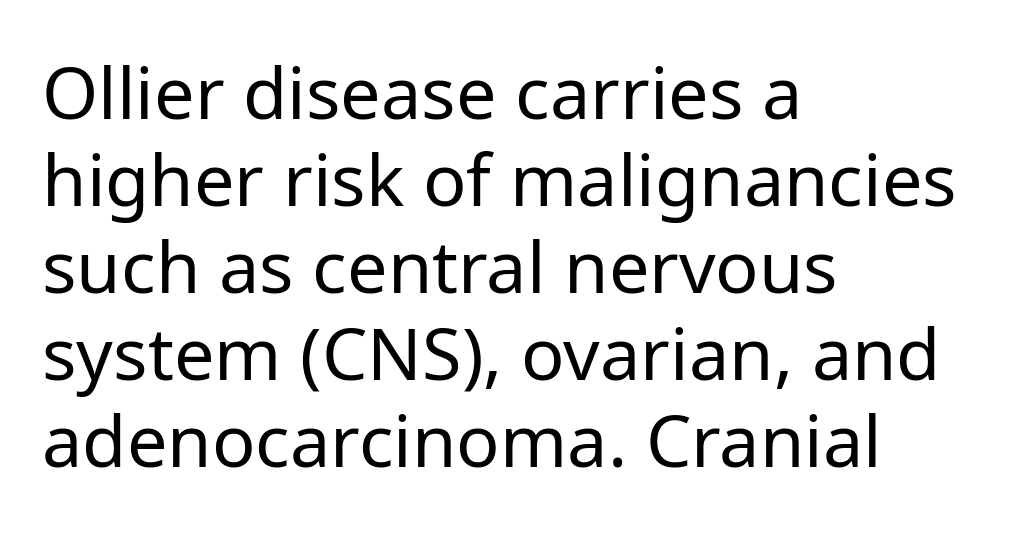
The image shows 72 px regular-weight sans-serif type, upright; set left-aligned, line spacing 1.21x, normal letter spacing, not underlined; low stroke contrast and a medium x-height.
